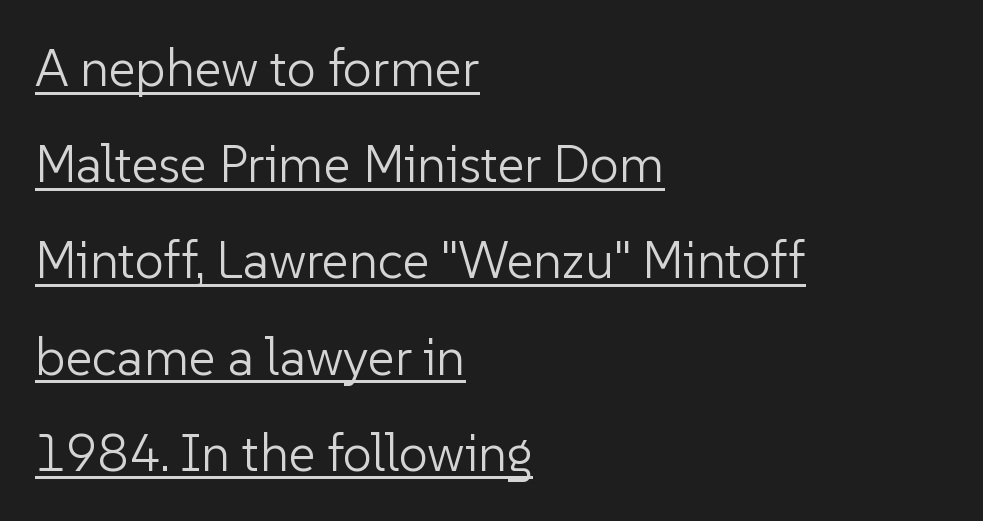
The typesetter chose a ragged-right arrangement here. The sample's only ornament is a line tracing under the words. Here the designer chose a conventional face with non-uniform glyph widths. The typesetting does not lean heavy: it is not bold. Is there any slant? The stems are plumb. In terms of letterform style, serifs are entirely absent.
